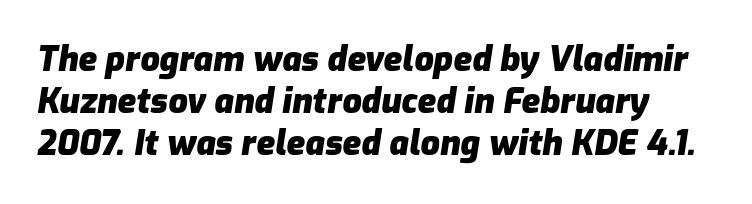
The image shows 34 px heavy type, italic (leaning right); set line spacing 1.24x, normal letter spacing, not underlined; low stroke contrast and a medium x-height.
